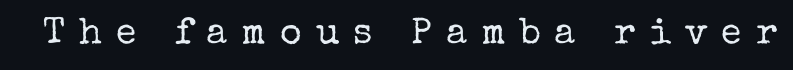
The image shows 37 px regular-weight serif type, upright; set unusually wide letter spacing (+0.38 em), not underlined; low stroke contrast and a medium x-height.
